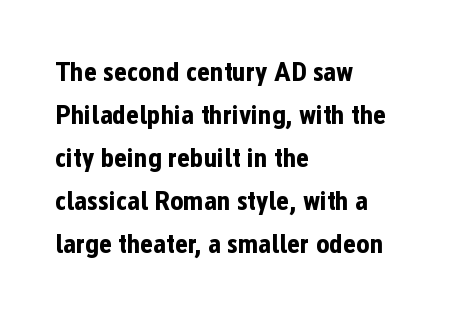
The image shows 28 px bold, condensed sans-serif type, upright; set left-aligned, normal line spacing (1.54x), normal letter spacing, not underlined; low stroke contrast and a medium x-height.
